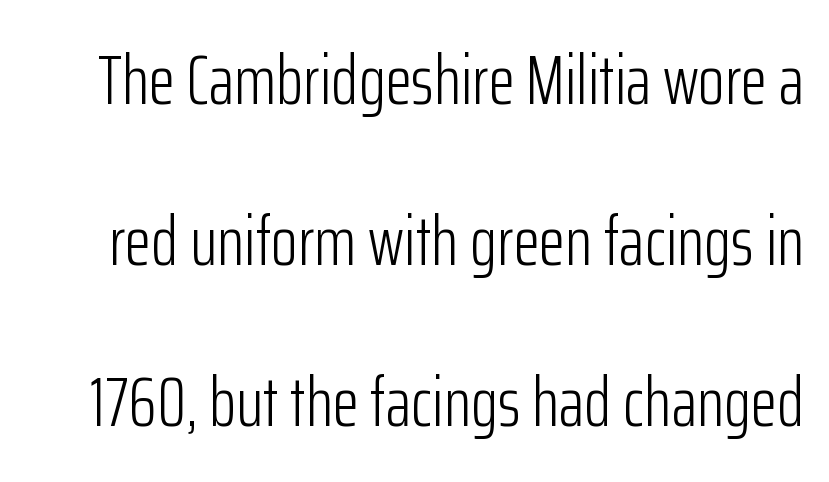
Designer's note — italics off, roman on. The horizontal fit of the characters is conventional and even. This rendering employs a face without finishing strokes, i.e., a sans-serif. Is this a heavy cut? Hardly; it is regular or lighter. Compared with typical paragraphs, the rows here are farther apart.
